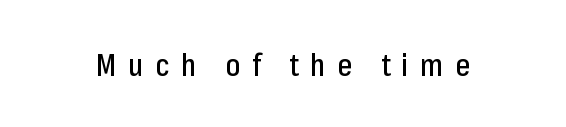
{"serif": "no", "italic": "no", "width": "condensed", "stroke_contrast": "low", "x_height": "medium", "monospaced": "no", "underline": "no", "letter_spacing": "wide", "letter_spacing_em": 0.37, "glyph_px": 31}
